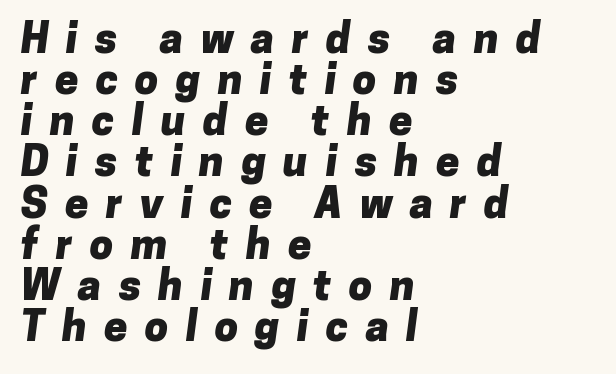
Caption: expanded tracking, letters set apart. The space between consecutive lines is stingy. These words are printed bold, with thick strokes throughout. The area under the type is left untouched. The rendering shows plain stroke endings on the letterforms — a sans-serif design. The typesetter chose a ragged-right arrangement here.
